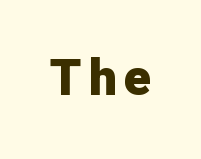
Q: Is the text bold? A: Yes.
Q: Is the text italic (slanted)? A: No, it is upright.
Q: Is the typeface a serif or a sans-serif typeface? A: Sans-serif.
Q: Is the text underlined? A: No.
Q: Width (condensed, normal, or wide)? A: Normal.
Q: Stroke contrast? A: Low.
Q: x-height? A: Medium.
Q: Monospaced? A: No.
